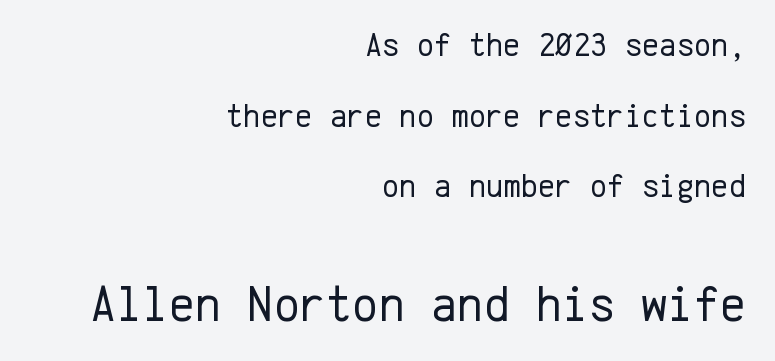
Q: Is the text bold? A: No.
Q: Is the text italic (slanted)? A: No, it is upright.
Q: Is the typeface a serif or a sans-serif typeface? A: Sans-serif.
Q: Is the text underlined? A: No.
Q: How is the paragraph aligned? A: Right-aligned.
Q: Is the spacing between letters normal or unusually wide? A: Normal.
Q: Is the spacing between lines tight, normal or loose? A: Loose.
Q: Which block of text is set in a larger size, the first (top) or the second (bottom)? A: The second (bottom) one.
Q: Width (condensed, normal, or wide)? A: Normal.
Q: Stroke contrast? A: Low.
Q: x-height? A: Medium.
Q: Monospaced? A: Yes.
